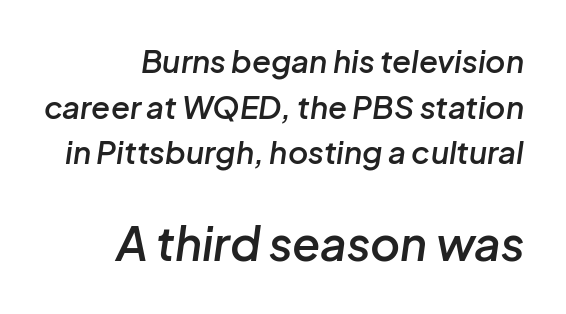
Q: Is the text bold? A: Semi-bold.
Q: Is the text italic (slanted)? A: Yes, it leans right by about 8 degrees.
Q: Is the text underlined? A: No.
Q: How is the paragraph aligned? A: Right-aligned.
Q: Is the spacing between letters normal or unusually wide? A: Normal.
Q: Is the spacing between lines tight, normal or loose? A: Normal.
Q: Which block of text is set in a larger size, the first (top) or the second (bottom)? A: The second (bottom) one.
Q: Width (condensed, normal, or wide)? A: Normal.
Q: Stroke contrast? A: Low.
Q: x-height? A: Medium.
Q: Monospaced? A: No.
